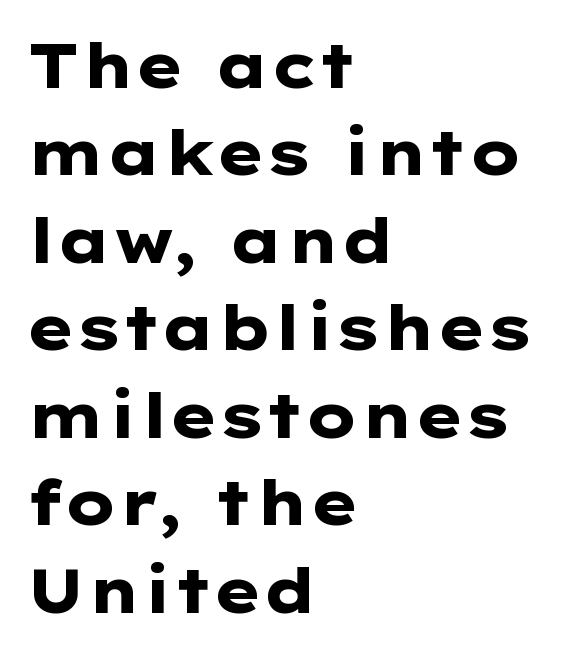
Teacher's note: observe the even left margin — that is flush-left alignment. A typesetter would call this proportional, since set widths differ per character. Do the letters lean? They stand straight. The characters display no serif detailing; their extremities are plain.
